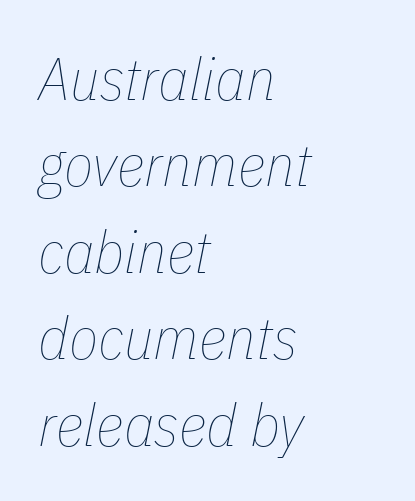
The image shows 60 px thin, condensed type, italic (leaning right); set left-aligned, normal line spacing (1.44x), normal letter spacing, not underlined; low stroke contrast and a medium x-height.
